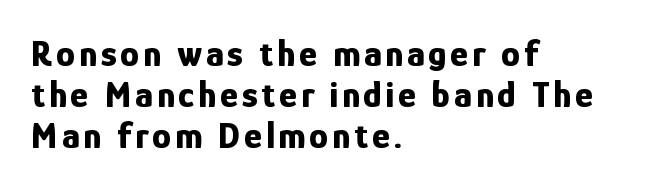
The words here are not underlined. Font category for this specimen: sans-serif. This sample trades vertical openness for compactness between lines. Looks like regular typesetting: each glyph gets only the width it needs.
